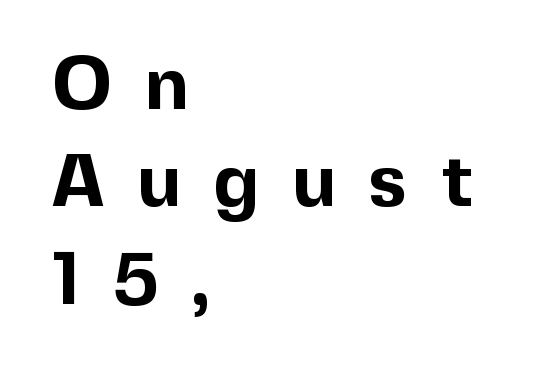
If you drew a ruler down the left edge, every line would touch it. The lines sit at an ordinary, default distance from one another. You can tell it's not italic because the verticals are truly vertical. Check the space under the baseline: it is left empty. To sum up the face: it is a sans, with no serifs. The glyphs have the mass of a bold cut.
